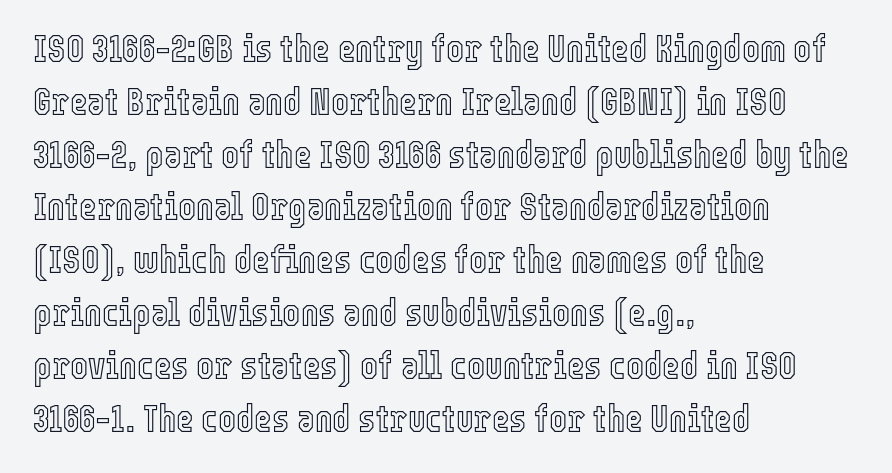
Q: Is the text italic (slanted)? A: No, it is upright.
Q: Is the text underlined? A: No.
Q: How is the paragraph aligned? A: Left-aligned.
Q: Is the spacing between letters normal or unusually wide? A: Normal.
Q: Is the spacing between lines tight, normal or loose? A: Normal.
Q: Width (condensed, normal, or wide)? A: Condensed.
Q: x-height? A: Medium.
Q: Monospaced? A: No.
